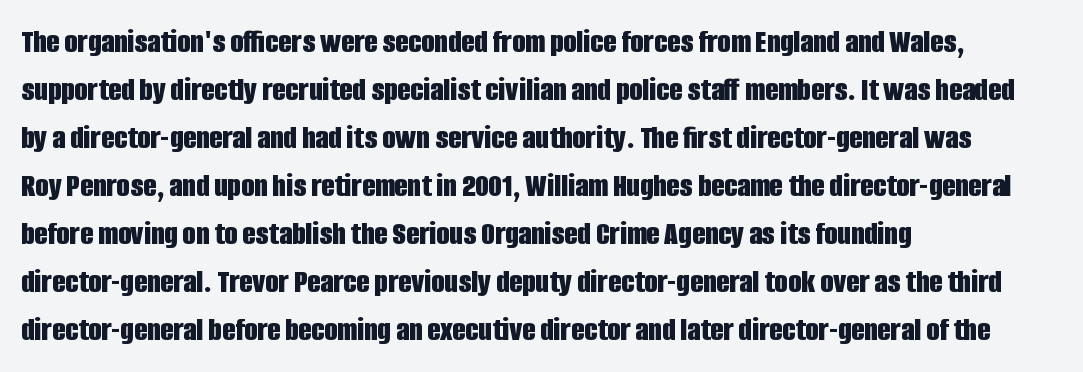
Q: Is the text bold? A: Yes.
Q: Is the text italic (slanted)? A: No, it is upright.
Q: Is the typeface a serif or a sans-serif typeface? A: Sans-serif.
Q: Is the text underlined? A: No.
Q: How is the paragraph aligned? A: Left-aligned.
Q: Is the spacing between letters normal or unusually wide? A: Normal.
Q: Is the spacing between lines tight, normal or loose? A: Normal.
Q: Width (condensed, normal, or wide)? A: Condensed.
Q: Stroke contrast? A: Low.
Q: x-height? A: Large.
Q: Monospaced? A: No.
